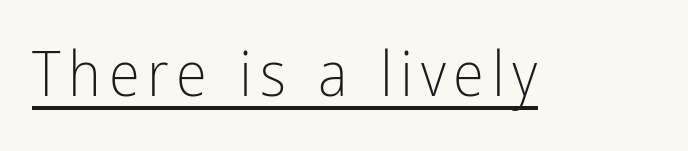
The image shows 63 px light, condensed sans-serif type, upright; set underlined; low stroke contrast and a medium x-height.
